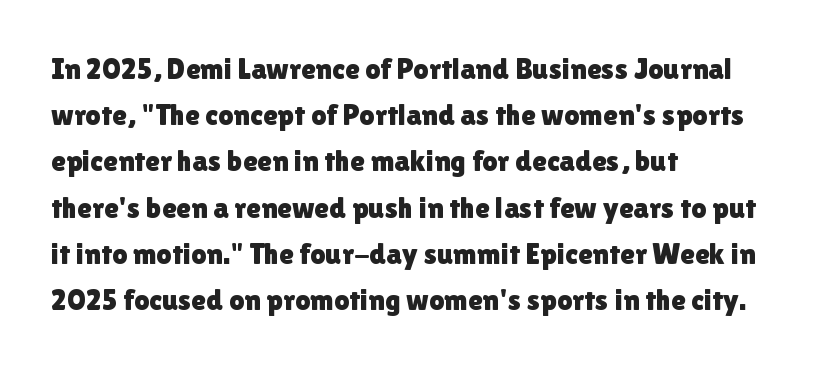
The image shows 30 px sans-serif type, upright; set left-aligned, normal line spacing (1.54x), normal letter spacing, not underlined; a medium x-height.
